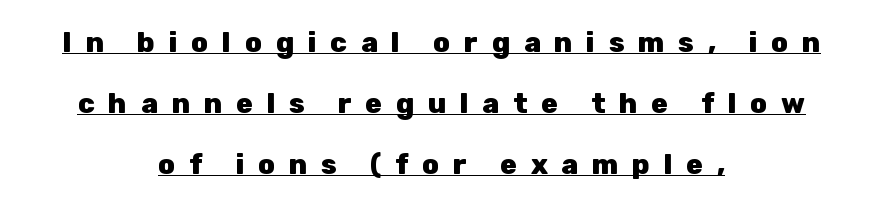
The image shows 28 px heavy sans-serif type, upright; set centered, loose line spacing (2.17x), unusually wide letter spacing (+0.49 em), underlined; low stroke contrast and a medium x-height.
